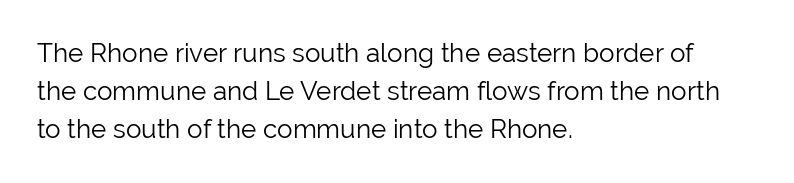
The vertical gap from one line to the next is medium. Quick note: underline off. The characters are drawn with everyday or finer stroke widths. A typesetter would mark this as roman, not italic. Caption: multi-line text, flush left, ragged right.
